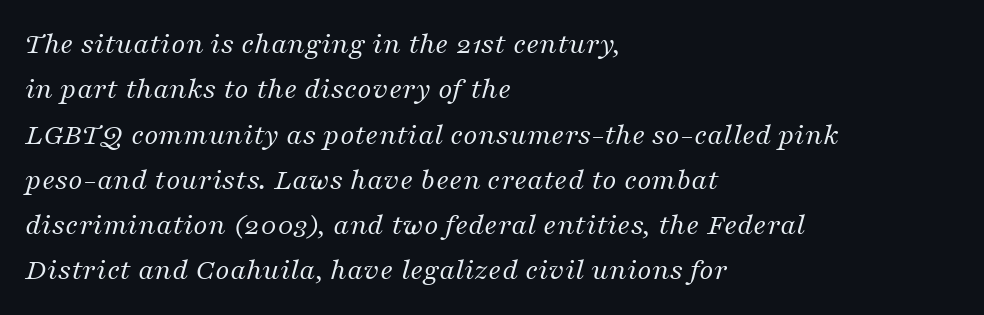
{"serif": "yes", "italic": "yes", "lean": "right", "slant_degrees": 16, "bold": "no", "weight": "regular", "width": "normal", "stroke_contrast": "medium", "x_height": "medium", "monospaced": "no", "underline": "no", "align": "left", "line_spacing": "normal", "line_spacing_ratio": 1.46, "letter_spacing": "normal", "letter_spacing_em": 0.0, "glyph_px": 31}
